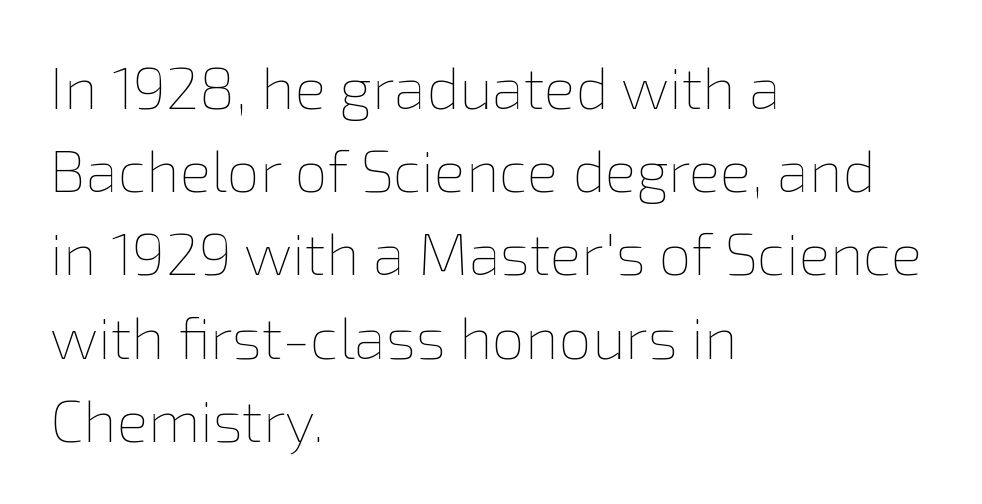
The image shows 59 px thin type, upright; set left-aligned, normal line spacing (1.41x), normal letter spacing, not underlined; low stroke contrast and a medium x-height.
